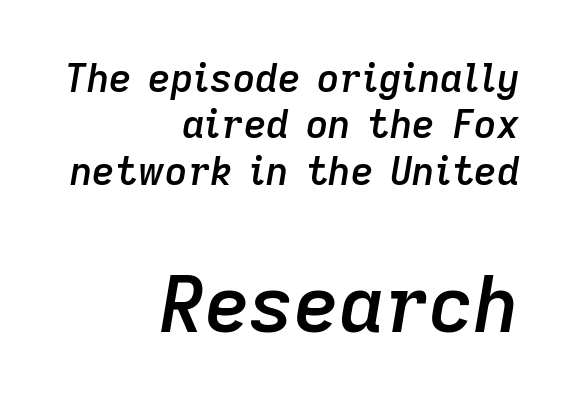
The image shows 78 px semibold type, italic (leaning right); set right-aligned, line spacing 1.19x, normal letter spacing, not underlined; the second (bottom) block is 2.0x larger; low stroke contrast and a medium x-height.
